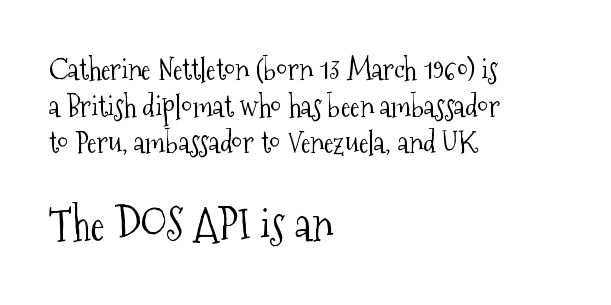
Q: Is the text bold? A: No.
Q: Is the text italic (slanted)? A: No, it is upright.
Q: Is the typeface a serif or a sans-serif typeface? A: Serif.
Q: Is the text underlined? A: No.
Q: How is the paragraph aligned? A: Left-aligned.
Q: Is the spacing between letters normal or unusually wide? A: Normal.
Q: Is the spacing between lines tight, normal or loose? A: Normal.
Q: Which block of text is set in a larger size, the first (top) or the second (bottom)? A: The second (bottom) one.
Q: Width (condensed, normal, or wide)? A: Condensed.
Q: Stroke contrast? A: Medium.
Q: x-height? A: Medium.
Q: Monospaced? A: No.
